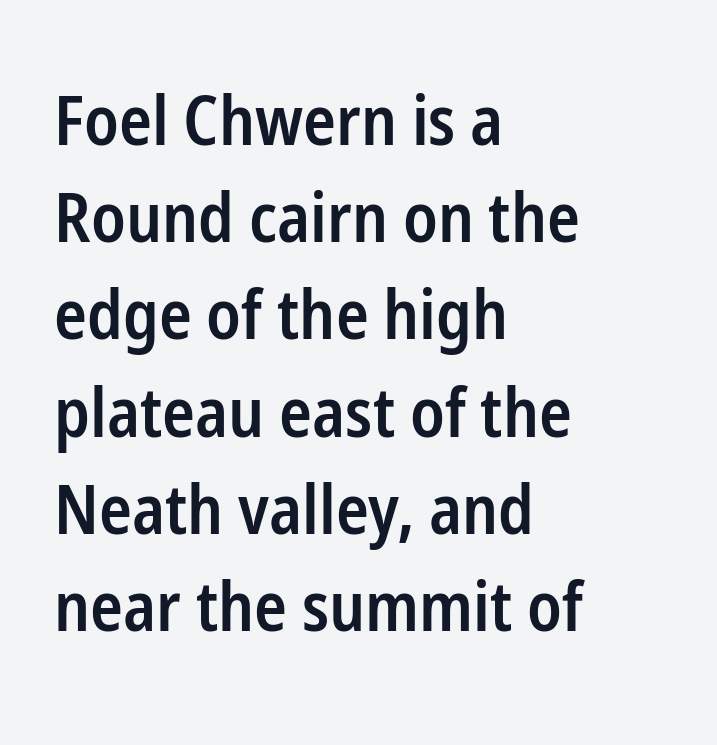
Q: Is the text bold? A: Semi-bold.
Q: Is the text italic (slanted)? A: No, it is upright.
Q: Is the typeface a serif or a sans-serif typeface? A: Sans-serif.
Q: Is the text underlined? A: No.
Q: How is the paragraph aligned? A: Left-aligned.
Q: Is the spacing between letters normal or unusually wide? A: Normal.
Q: Is the spacing between lines tight, normal or loose? A: Normal.
Q: Width (condensed, normal, or wide)? A: Condensed.
Q: Stroke contrast? A: Low.
Q: x-height? A: Medium.
Q: Monospaced? A: No.
